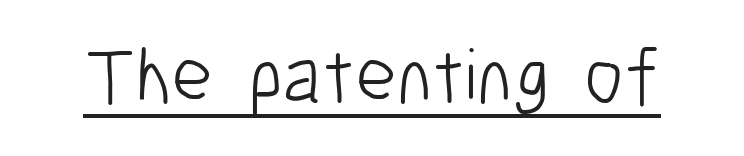
The image shows 79 px light, condensed sans-serif type, upright; set normal letter spacing, underlined; low stroke contrast and a medium x-height.
